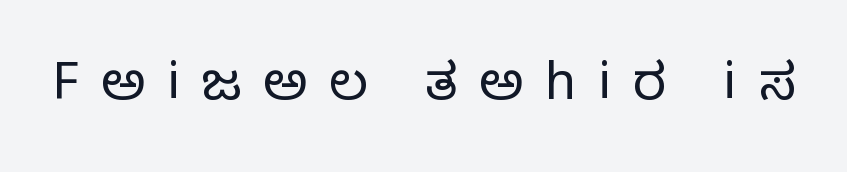
The image shows 51 px light sans-serif type, upright; set unusually wide letter spacing (+0.43 em), not underlined; low stroke contrast and a medium x-height.
